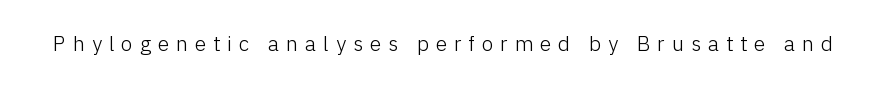
{"italic": "no", "bold": "no", "underline": "no", "letter_spacing": "wide", "letter_spacing_em": 0.33, "glyph_px": 21}
